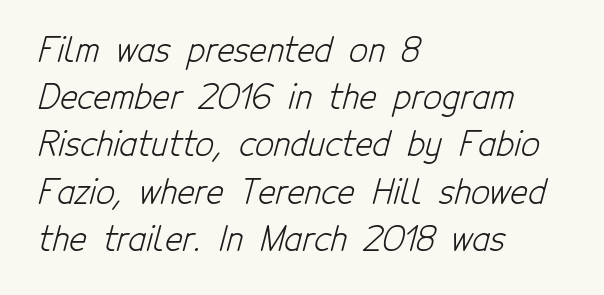
Q: Is the text bold? A: No.
Q: Is the typeface a serif or a sans-serif typeface? A: Sans-serif.
Q: Is the text underlined? A: No.
Q: How is the paragraph aligned? A: Left-aligned.
Q: Is the spacing between letters normal or unusually wide? A: Normal.
Q: Is the spacing between lines tight, normal or loose? A: Normal.
Q: Width (condensed, normal, or wide)? A: Condensed.
Q: Stroke contrast? A: Low.
Q: x-height? A: Medium.
Q: Monospaced? A: No.
